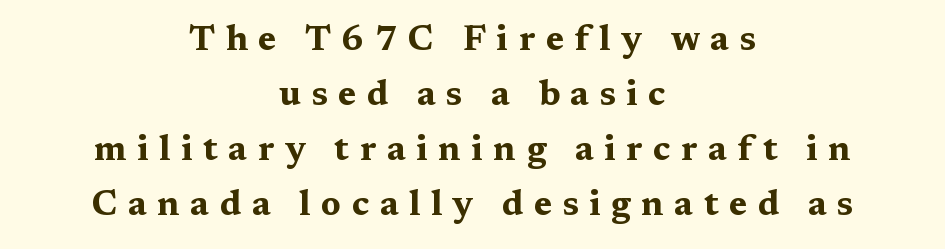
{"serif": "yes", "italic": "no", "bold": "yes", "weight": "bold", "width": "wide", "stroke_contrast": "medium", "x_height": "medium", "monospaced": "no", "underline": "no", "align": "center", "line_spacing": "normal", "line_spacing_ratio": 1.57, "letter_spacing": "wide", "letter_spacing_em": 0.3, "glyph_px": 35}
